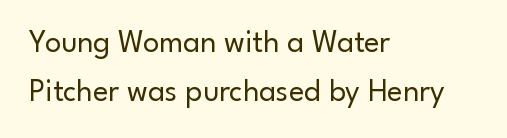
Q: Is the text bold? A: No.
Q: Is the text italic (slanted)? A: No, it is upright.
Q: Is the typeface a serif or a sans-serif typeface? A: Sans-serif.
Q: Is the text underlined? A: No.
Q: How is the paragraph aligned? A: Left-aligned.
Q: Is the spacing between letters normal or unusually wide? A: Normal.
Q: Is the spacing between lines tight, normal or loose? A: Normal.
Q: Width (condensed, normal, or wide)? A: Normal.
Q: Stroke contrast? A: Low.
Q: x-height? A: Small.
Q: Monospaced? A: No.
